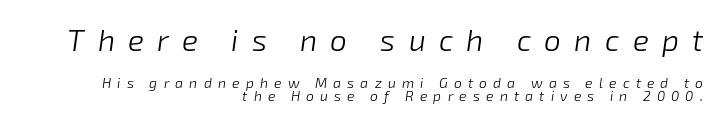
Line spacing here is tight. Is the lower block the larger one? No — the upper block carries the bigger type. Here the designer chose a conventional face with non-uniform glyph widths. Has an underline been added? It has not. Horizontal alignment here is rightward, an uncommon choice for prose. Inter-character spacing is expanded well beyond the font's built-in metrics.
